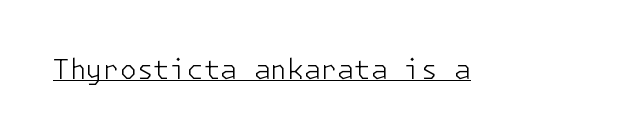
Q: Is the text bold? A: No.
Q: Is the text italic (slanted)? A: No, it is upright.
Q: Is the text underlined? A: Yes.
Q: Is the spacing between letters normal or unusually wide? A: Normal.
